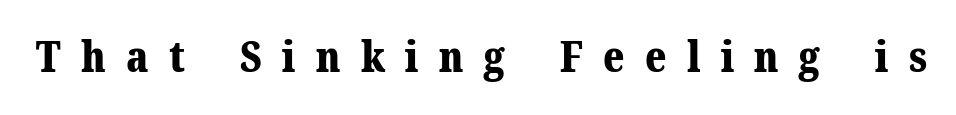
Does the type have serifs? Yes, each stem ends in a small foot. Decoration check: the copy has no underline. The tracking jumps out immediately: characters are airy and widely separated. Character widths vary here, with narrow letters taking less room than wide ones.
